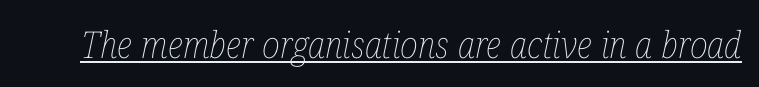
Q: Is the text bold? A: No.
Q: Is the text italic (slanted)? A: Yes, it leans right by about 12 degrees.
Q: Is the text underlined? A: Yes.
Q: Is the spacing between letters normal or unusually wide? A: Normal.
Q: Width (condensed, normal, or wide)? A: Condensed.
Q: Stroke contrast? A: Low.
Q: x-height? A: Medium.
Q: Monospaced? A: No.
